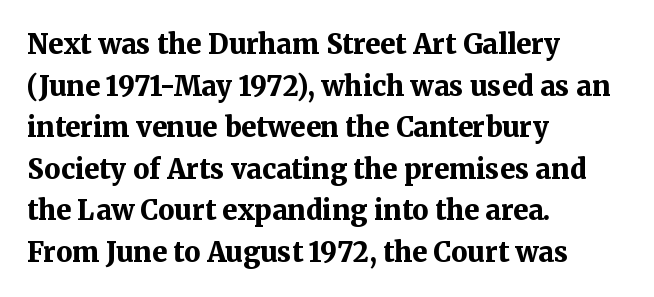
This sample keeps an unexceptional amount of space between lines. Which margin do the lines hug? The left one — the right edge is uneven. The specimen omits any rule beneath the text block's lines. Students, note that the glyphs here touch the page at normal intervals. This is heavy type, rendered in bold.
